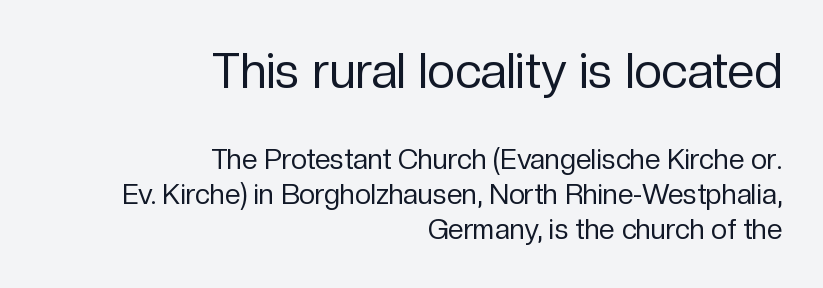
Q: Is the text bold? A: No.
Q: Is the text italic (slanted)? A: No, it is upright.
Q: Is the typeface a serif or a sans-serif typeface? A: Sans-serif.
Q: Is the text underlined? A: No.
Q: How is the paragraph aligned? A: Right-aligned.
Q: Is the spacing between letters normal or unusually wide? A: Normal.
Q: Is the spacing between lines tight, normal or loose? A: Normal.
Q: Which block of text is set in a larger size, the first (top) or the second (bottom)? A: The first (top) one.
Q: Width (condensed, normal, or wide)? A: Normal.
Q: Stroke contrast? A: Low.
Q: x-height? A: Medium.
Q: Monospaced? A: No.
